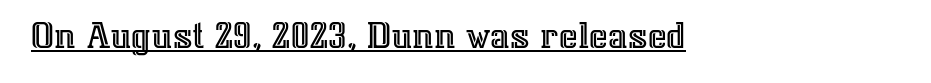
When letters stand straight like this, we call the style roman or upright. The passage shown has conventional tracking throughout. Every word sits above its own underline. Think of a printed novel: that variable character pitch is what you see here.
